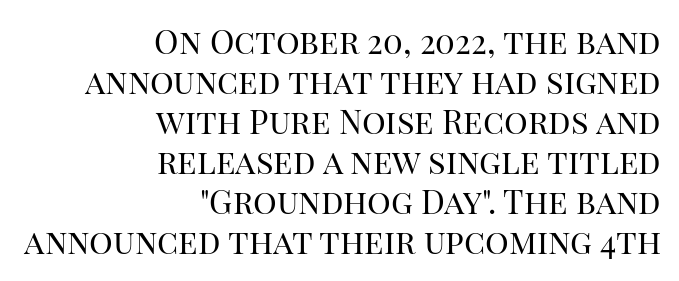
Q: Is the text bold? A: No.
Q: Is the text italic (slanted)? A: No, it is upright.
Q: Is the typeface a serif or a sans-serif typeface? A: Serif.
Q: Is the text underlined? A: No.
Q: How is the paragraph aligned? A: Right-aligned.
Q: Is the spacing between letters normal or unusually wide? A: Normal.
Q: Width (condensed, normal, or wide)? A: Normal.
Q: Stroke contrast? A: High.
Q: x-height? A: Large.
Q: Monospaced? A: No.
